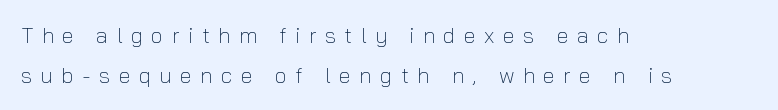
{"italic": "no", "bold": "no", "underline": "no", "align": "left", "line_spacing_ratio": 1.8, "letter_spacing": "wide", "letter_spacing_em": 0.38, "glyph_px": 22}
